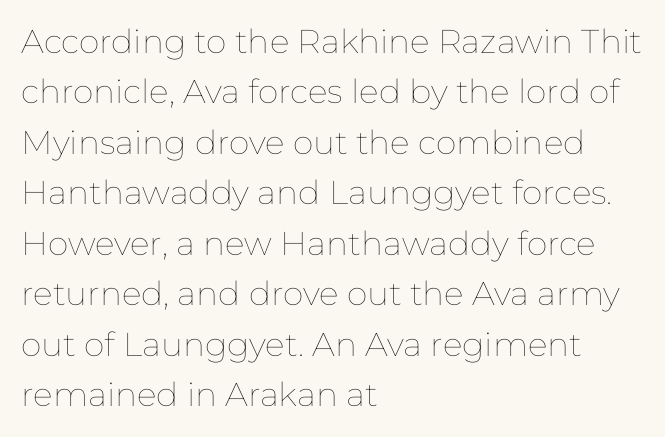
The image shows 33 px thin type, upright; set left-aligned, normal line spacing (1.53x), normal letter spacing, not underlined; low stroke contrast and a medium x-height.
